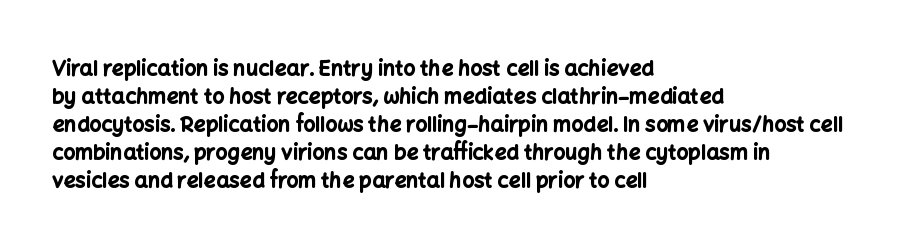
Q: Is the text bold? A: Yes.
Q: Is the text italic (slanted)? A: No, it is upright.
Q: Is the text underlined? A: No.
Q: How is the paragraph aligned? A: Left-aligned.
Q: Is the spacing between letters normal or unusually wide? A: Normal.
Q: Is the spacing between lines tight, normal or loose? A: Normal.
